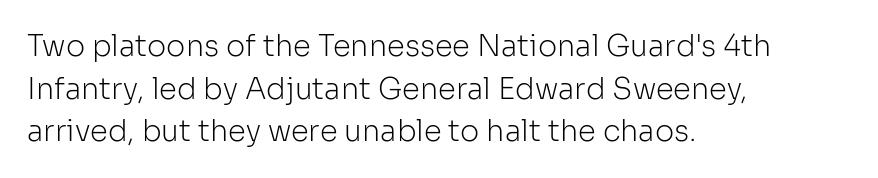
Q: Is the text bold? A: No.
Q: Is the text italic (slanted)? A: No, it is upright.
Q: Is the typeface a serif or a sans-serif typeface? A: Sans-serif.
Q: Is the text underlined? A: No.
Q: How is the paragraph aligned? A: Left-aligned.
Q: Is the spacing between letters normal or unusually wide? A: Normal.
Q: Is the spacing between lines tight, normal or loose? A: Normal.
Q: Width (condensed, normal, or wide)? A: Normal.
Q: Stroke contrast? A: Low.
Q: x-height? A: Medium.
Q: Monospaced? A: No.
